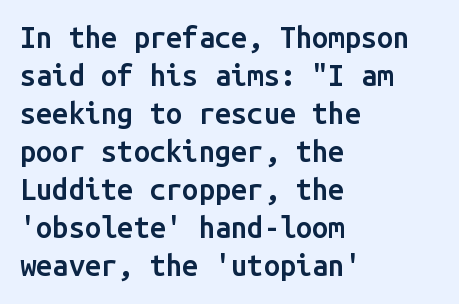
The typesetter chose a ragged-right arrangement here. You could count columns in this text — the font is strictly monospaced. Tracking value appears to be zero — textbook default spacing. Descender tails drop into unmarked territory.
